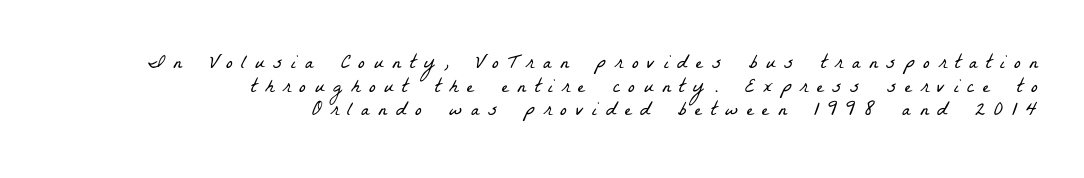
Only glyphs here, with clear space below each row. Display-style spreading of the glyphs; the letterfit is very open. No chunkiness to these letters — they're not bold. Notice how the passage keeps a crisp vertical edge on the right only.
